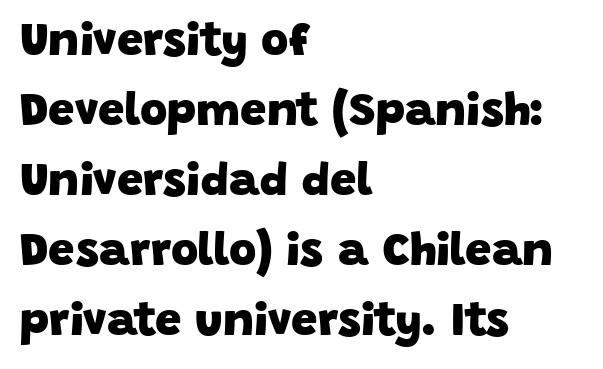
{"serif": "no", "bold": "yes", "weight": "heavy", "width": "normal", "stroke_contrast": "low", "x_height": "large", "monospaced": "no", "underline": "no", "align": "left", "line_spacing": "normal", "line_spacing_ratio": 1.49, "letter_spacing": "normal", "letter_spacing_em": 0.0, "glyph_px": 47}
